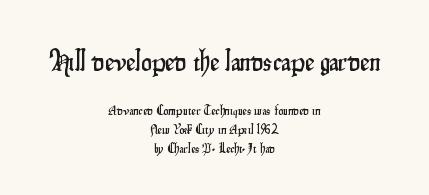
Of the two passages, the one on top uses the larger point size. The typography opts for an upright posture over an oblique one. This sample has the flowing, uneven cadence of proportional lettering. Does the leading feel generous? No, just average. The strip under each line holds only bare page. Classification — sans serif.
